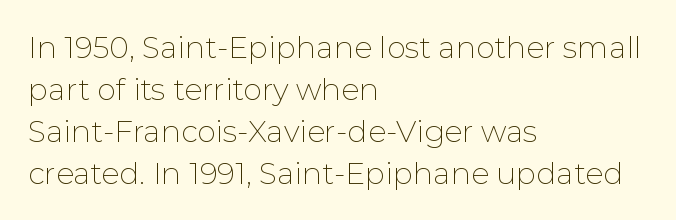
The image shows 30 px thin sans-serif type, upright; set left-aligned, normal line spacing (1.4x), normal letter spacing, not underlined; low stroke contrast and a medium x-height.
